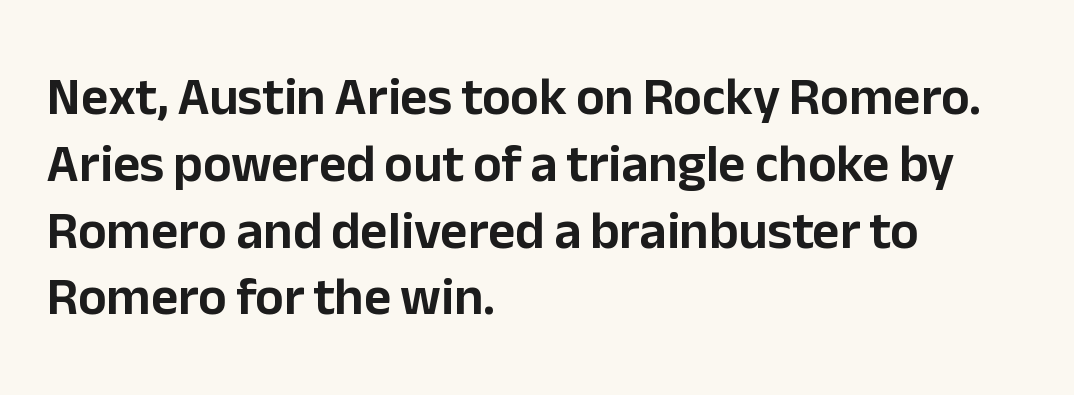
The image shows 53 px sans-serif type, upright; set left-aligned, normal line spacing (1.26x), normal letter spacing, not underlined; low stroke contrast and a medium x-height.
